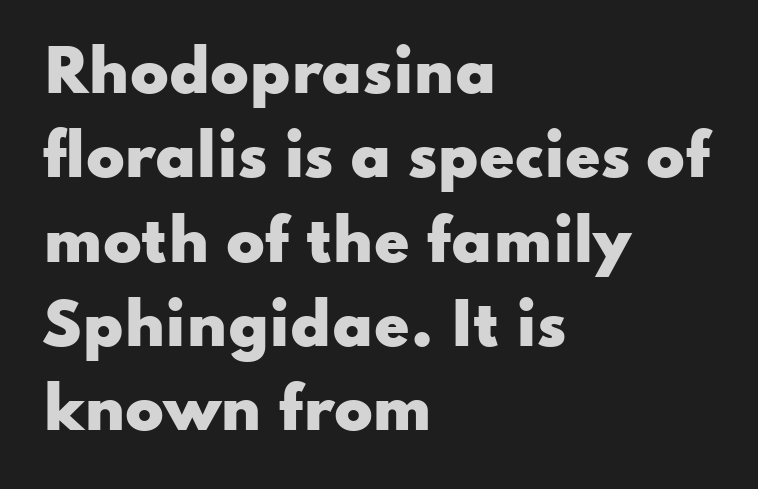
Between one letter and the next there's only the usual sliver of space. A typesetter would call this leading conventional body-copy spacing. The rendering uses a bold face; every stroke is thick and dark. The lines are quadded left.
